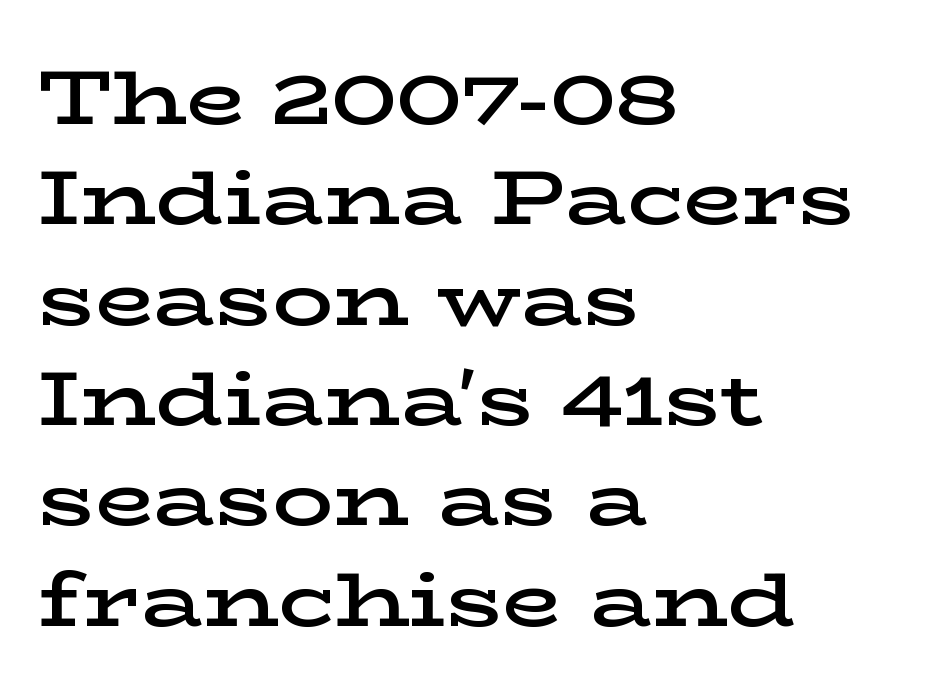
The image shows 76 px semibold, wide serif type, upright; set left-aligned, normal line spacing (1.32x), normal letter spacing, not underlined; low stroke contrast and a medium x-height.
